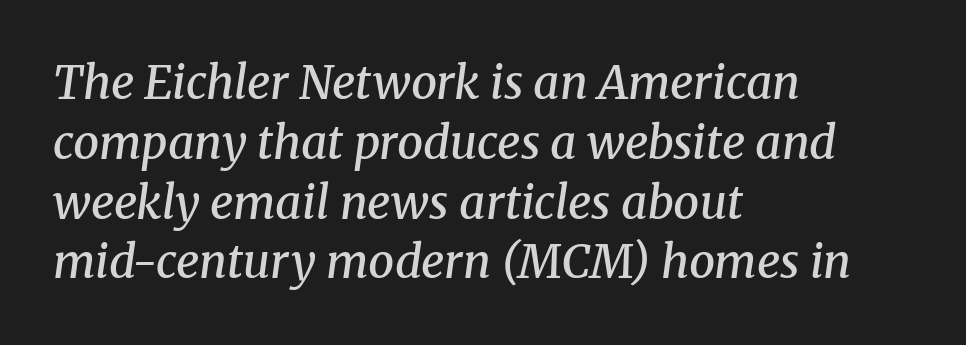
Q: Is the text bold? A: Semi-bold.
Q: Is the text italic (slanted)? A: Yes, it leans right by about 8 degrees.
Q: Is the typeface a serif or a sans-serif typeface? A: Serif.
Q: Is the text underlined? A: No.
Q: How is the paragraph aligned? A: Left-aligned.
Q: Is the spacing between letters normal or unusually wide? A: Normal.
Q: Is the spacing between lines tight, normal or loose? A: Normal.
Q: Width (condensed, normal, or wide)? A: Normal.
Q: Stroke contrast? A: Medium.
Q: x-height? A: Medium.
Q: Monospaced? A: No.
